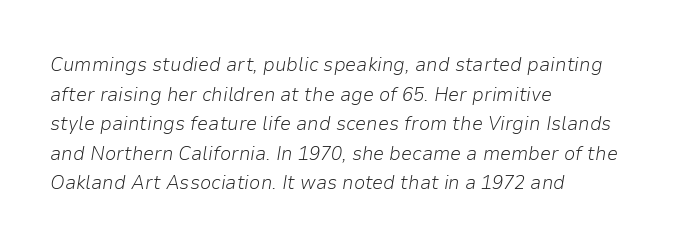
The lines in this sample share a left origin and differ only in where they stop. The letters are slanted; this is an italic face. Glance below the letters and you will spot only blank space. The typesetting does not lean heavy: it is not bold.
